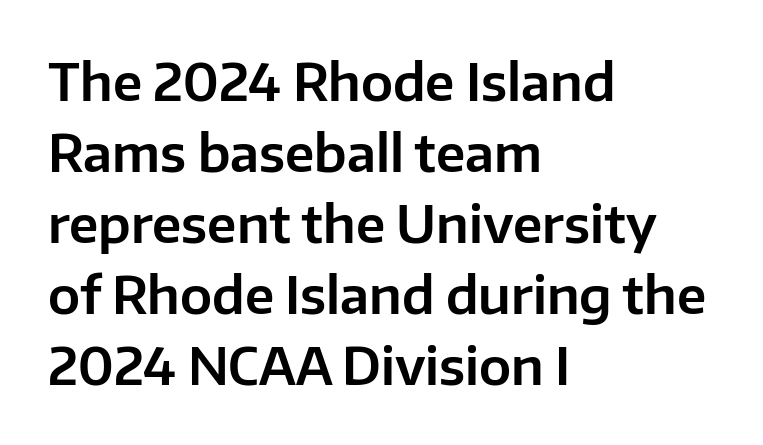
The image shows 51 px sans-serif type, upright; set left-aligned, normal line spacing (1.39x), normal letter spacing, not underlined; low stroke contrast and a medium x-height.
